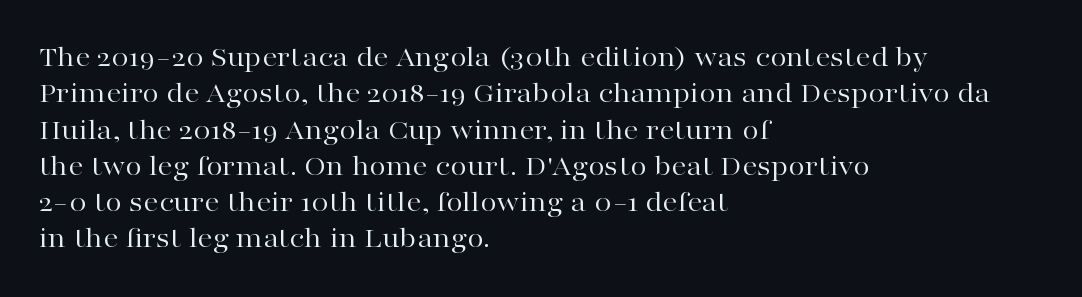
{"serif": "yes", "italic": "no", "bold": "no", "weight": "regular", "width": "wide", "stroke_contrast": "high", "x_height": "medium", "monospaced": "no", "underline": "no", "align": "left", "line_spacing_ratio": 1.21, "letter_spacing": "normal", "letter_spacing_em": 0.0, "glyph_px": 30}
